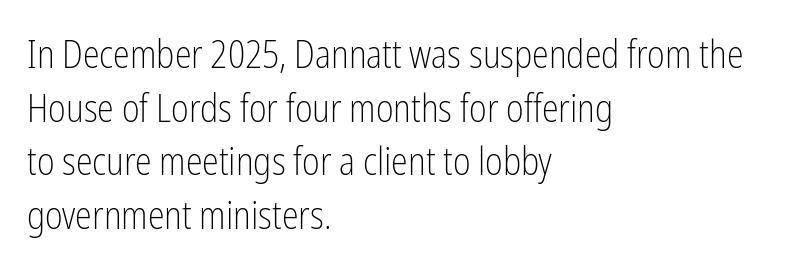
Here the designer chose a conventional face with non-uniform glyph widths. Teacher's note: observe the even left margin — that is flush-left alignment. Underline: absent. These lines sit exactly where default settings would place them. Compared with a typical body face, this is equally light or lighter still.
